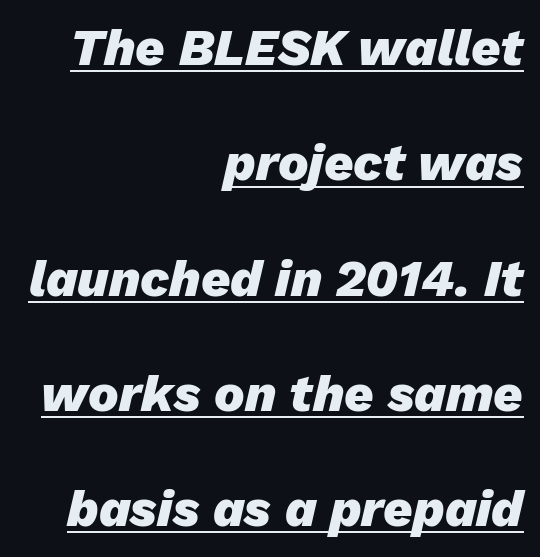
Q: Is the text bold? A: Yes.
Q: Is the text italic (slanted)? A: Yes, it leans right by about 13 degrees.
Q: Is the text underlined? A: Yes.
Q: How is the paragraph aligned? A: Right-aligned.
Q: Is the spacing between letters normal or unusually wide? A: Normal.
Q: Is the spacing between lines tight, normal or loose? A: Loose.
Q: Width (condensed, normal, or wide)? A: Normal.
Q: Stroke contrast? A: Low.
Q: x-height? A: Medium.
Q: Monospaced? A: No.
